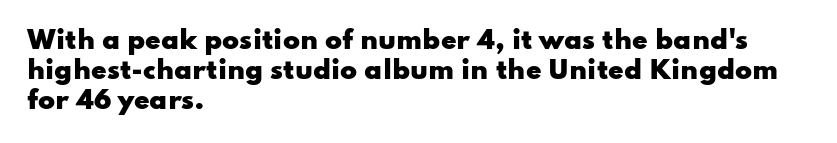
Q: Is the text bold? A: Yes.
Q: Is the text italic (slanted)? A: No, it is upright.
Q: Is the text underlined? A: No.
Q: How is the paragraph aligned? A: Left-aligned.
Q: Is the spacing between letters normal or unusually wide? A: Normal.
